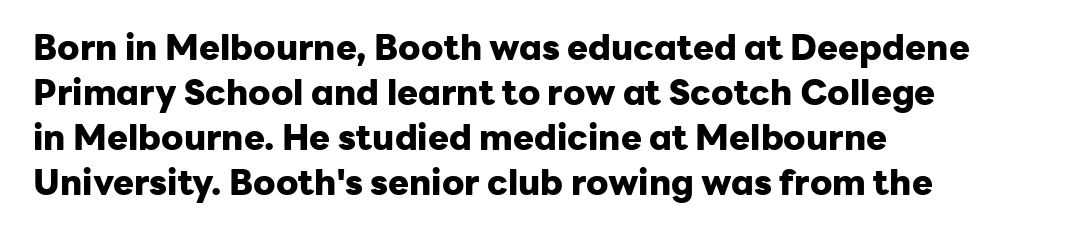
Caption: standard tracking, unaltered. No feet cap the strokes, marking this as sans-serif type. You can tell it's not italic because the verticals are truly vertical. Is the type bold? Yes — the strokes are clearly thick and heavy.
